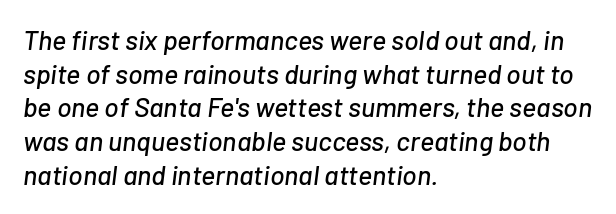
Q: Is the text italic (slanted)? A: Yes, it leans right by about 7 degrees.
Q: Is the text underlined? A: No.
Q: How is the paragraph aligned? A: Left-aligned.
Q: Is the spacing between letters normal or unusually wide? A: Normal.
Q: Is the spacing between lines tight, normal or loose? A: Normal.
